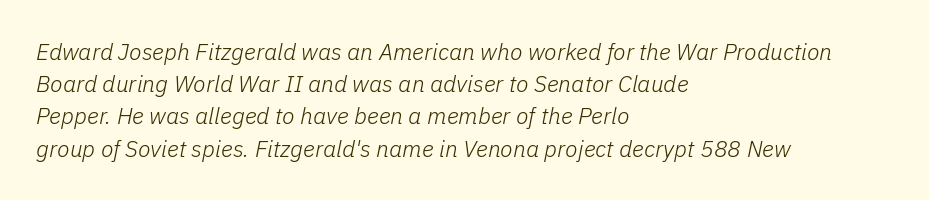
Q: Is the text bold? A: No.
Q: Is the text italic (slanted)? A: Yes, it leans right by about 11 degrees.
Q: Is the text underlined? A: No.
Q: How is the paragraph aligned? A: Left-aligned.
Q: Is the spacing between letters normal or unusually wide? A: Normal.
Q: Is the spacing between lines tight, normal or loose? A: Normal.
